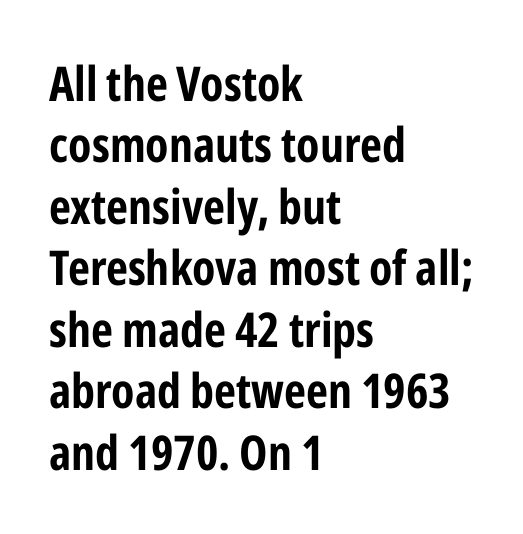
The letters carry no serifs — their stems end cleanly without finishing strokes. Caption: multi-line text, flush left, ragged right. Characters follow at the spacing the type designer built in. The vertical gap from one line to the next is medium. A roman cut, with each character standing at attention. You could not count columns in this text — the font is proportionally spaced.
